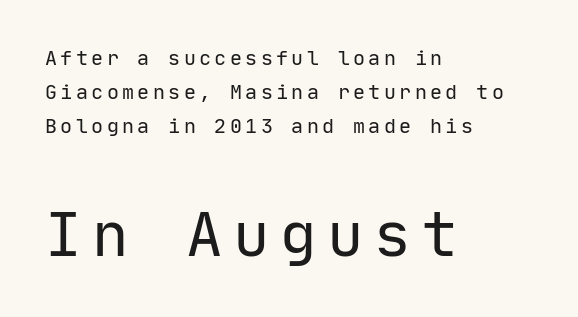
A typesetter would call this monospace, since all characters share one set width. Note: no serifs on the glyphs. Casual observation: everything's shoved over to the left. The specimen reads as upright at a glance.
